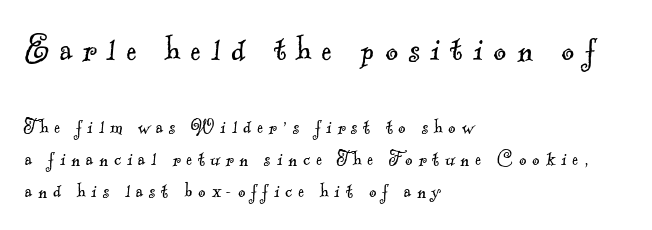
A serif font was chosen for this passage. The face used here appears at its bigger size in the upper chunk. Each new line begins a customary step beneath the previous one. Note the varied advance widths — an 'i' is clearly narrower than an 'm'. The rendering inserts visible extra space after every character.
